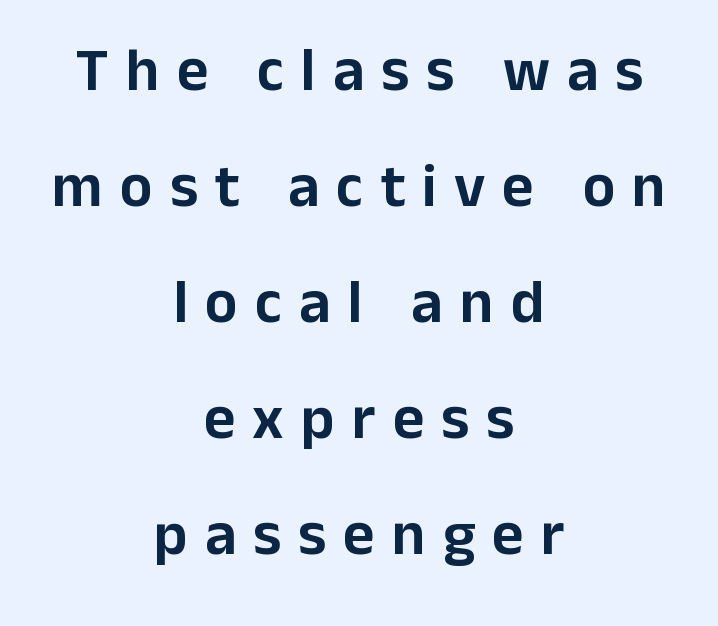
The typography opts for an upright posture over an oblique one. Looks like regular typesetting: each glyph gets only the width it needs. Horizontally, the lines are justified to the midpoint only. Tracking here is generous; glyphs stand well apart from one another. Does the type have serifs? No, each stem ends abruptly.
